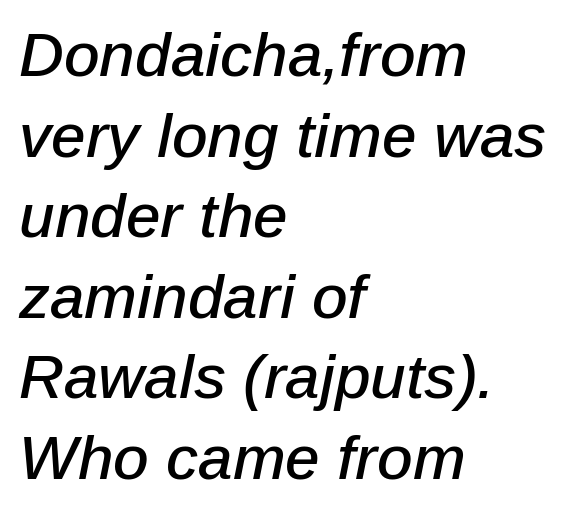
The rows are spaced the way most documents space them. Decoration check: the copy has no underline. Proportional: the letters do not fall into vertical columns. Where is the straight margin? On the left. In terms of posture, this sample is oblique.
